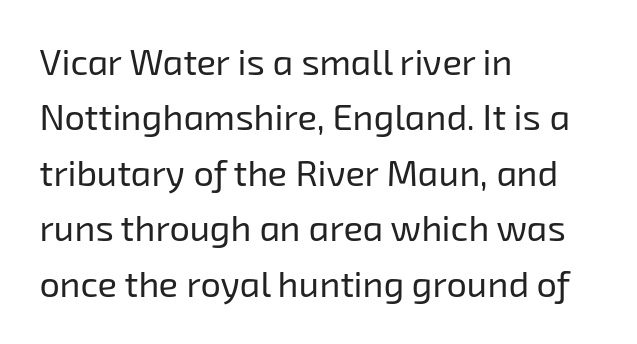
The image shows 36 px regular-weight sans-serif type; set left-aligned, normal line spacing (1.54x), normal letter spacing, not underlined; low stroke contrast and a medium x-height.
